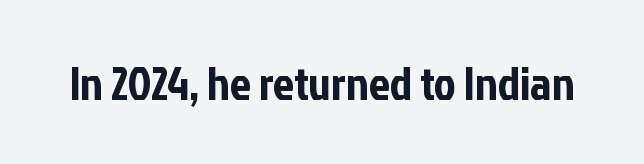
Q: Is the text italic (slanted)? A: No, it is upright.
Q: Is the typeface a serif or a sans-serif typeface? A: Sans-serif.
Q: Is the text underlined? A: No.
Q: Is the spacing between letters normal or unusually wide? A: Normal.
Q: Width (condensed, normal, or wide)? A: Condensed.
Q: Stroke contrast? A: Low.
Q: x-height? A: Medium.
Q: Monospaced? A: No.
